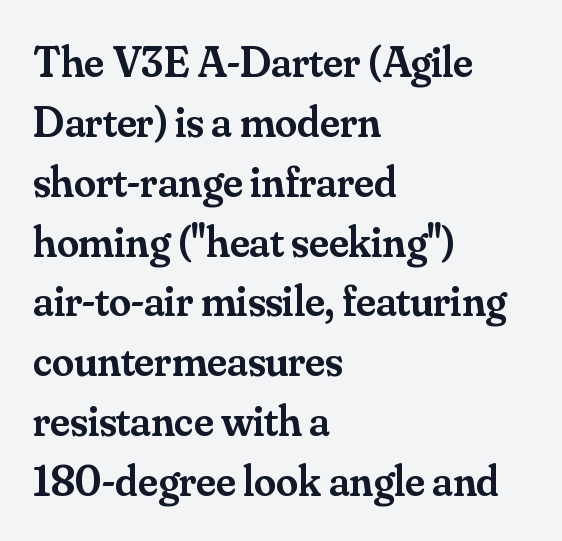
Q: Is the text bold? A: Semi-bold.
Q: Is the text italic (slanted)? A: No, it is upright.
Q: Is the typeface a serif or a sans-serif typeface? A: Serif.
Q: Is the text underlined? A: No.
Q: How is the paragraph aligned? A: Left-aligned.
Q: Is the spacing between letters normal or unusually wide? A: Normal.
Q: Is the spacing between lines tight, normal or loose? A: Normal.
Q: Width (condensed, normal, or wide)? A: Normal.
Q: Stroke contrast? A: Medium.
Q: x-height? A: Small.
Q: Monospaced? A: No.
